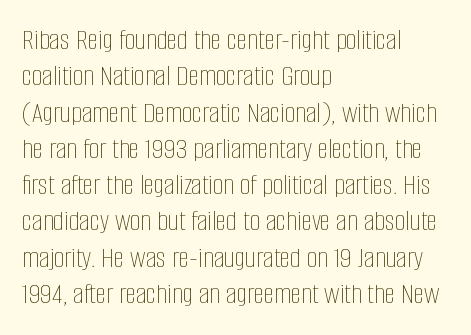
{"italic": "no", "bold": "no", "weight": "thin", "width": "condensed", "stroke_contrast": "low", "x_height": "large", "monospaced": "no", "underline": "no", "align": "left", "line_spacing_ratio": 1.21, "letter_spacing": "normal", "letter_spacing_em": 0.0, "glyph_px": 30}
